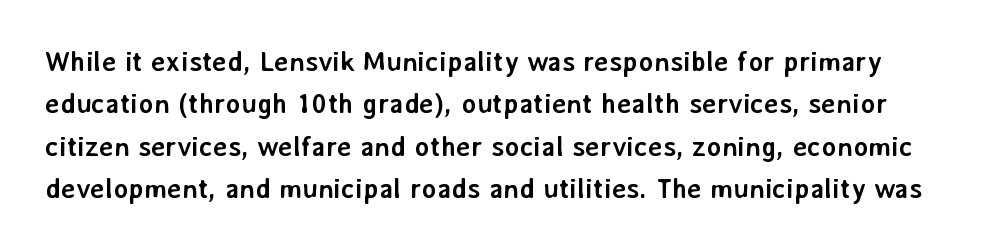
{"serif": "no", "italic": "no", "bold": "yes", "weight": "semibold", "width": "normal", "stroke_contrast": "low", "x_height": "medium", "monospaced": "no", "underline": "no", "line_spacing": "normal", "line_spacing_ratio": 1.51, "letter_spacing": "normal", "letter_spacing_em": 0.0, "glyph_px": 28}
